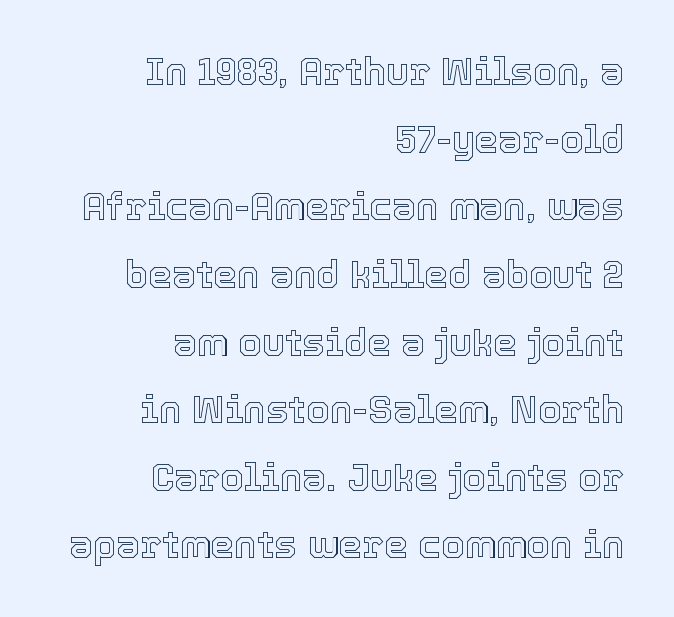
Q: Is the text italic (slanted)? A: No, it is upright.
Q: Is the text underlined? A: No.
Q: How is the paragraph aligned? A: Right-aligned.
Q: Is the spacing between letters normal or unusually wide? A: Normal.
Q: Width (condensed, normal, or wide)? A: Normal.
Q: x-height? A: Medium.
Q: Monospaced? A: No.
